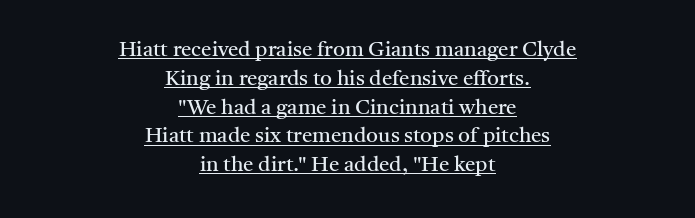
The image shows 21 px text type, upright; set centered, normal line spacing (1.37x), normal letter spacing, underlined.
